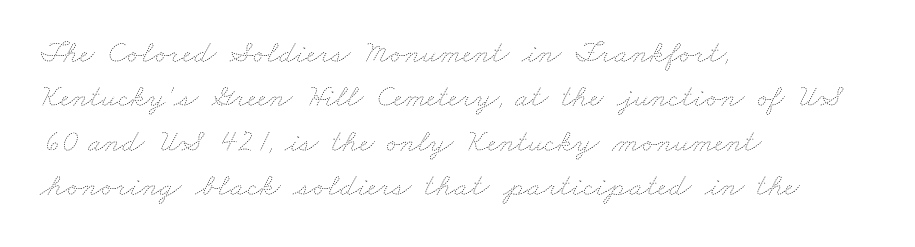
Plain, unruled lines of type. Think of a printed novel: that variable character pitch is what you see here. Reading down the column, the eye jumps a familiar distance to each next line. Standard letterfit; no display-style spreading of the glyphs. The paragraph shown leans on its left margin. Weight: not bold — regular or lighter.
